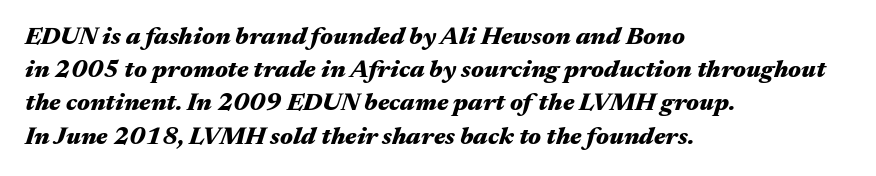
Q: Is the text bold? A: Yes.
Q: Is the text italic (slanted)? A: Yes, it leans right by about 17 degrees.
Q: Is the text underlined? A: No.
Q: How is the paragraph aligned? A: Left-aligned.
Q: Is the spacing between letters normal or unusually wide? A: Normal.
Q: Is the spacing between lines tight, normal or loose? A: Normal.
